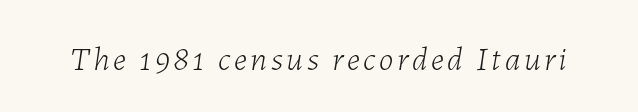
Q: Is the text bold? A: No.
Q: Is the text italic (slanted)? A: Yes, it leans right by about 7 degrees.
Q: Is the text underlined? A: No.
Q: Width (condensed, normal, or wide)? A: Normal.
Q: Stroke contrast? A: Low.
Q: x-height? A: Medium.
Q: Monospaced? A: No.
